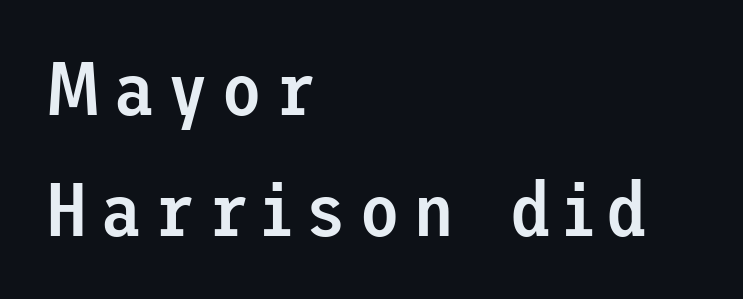
Q: Is the text bold? A: Semi-bold.
Q: Is the text italic (slanted)? A: No, it is upright.
Q: Is the typeface a serif or a sans-serif typeface? A: Sans-serif.
Q: Is the text underlined? A: No.
Q: How is the paragraph aligned? A: Left-aligned.
Q: Is the spacing between lines tight, normal or loose? A: Normal.
Q: Width (condensed, normal, or wide)? A: Normal.
Q: Stroke contrast? A: Low.
Q: x-height? A: Medium.
